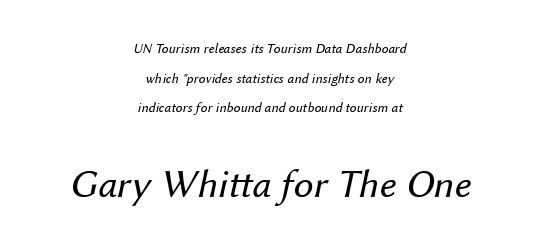
{"italic": "yes", "lean": "right", "slant_degrees": 12, "bold": "no", "weight": "regular", "width": "normal", "stroke_contrast": "medium", "x_height": "medium", "monospaced": "no", "underline": "no", "align": "center", "line_spacing": "loose", "line_spacing_ratio": 2.11, "letter_spacing": "normal", "letter_spacing_em": 0.0, "larger_block": "second", "size_ratio": 2.86, "glyph_px": 40}
